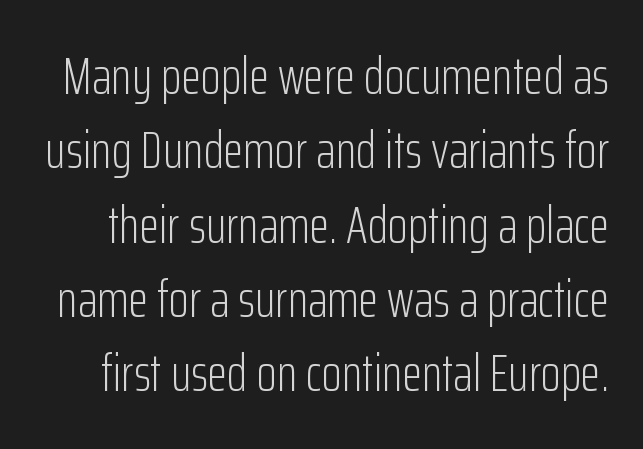
Caption: standard tracking, unaltered. Designer's note — italics off, roman on. You could not count columns in this text — the font is proportionally spaced. These lines sit exactly where default settings would place them.
